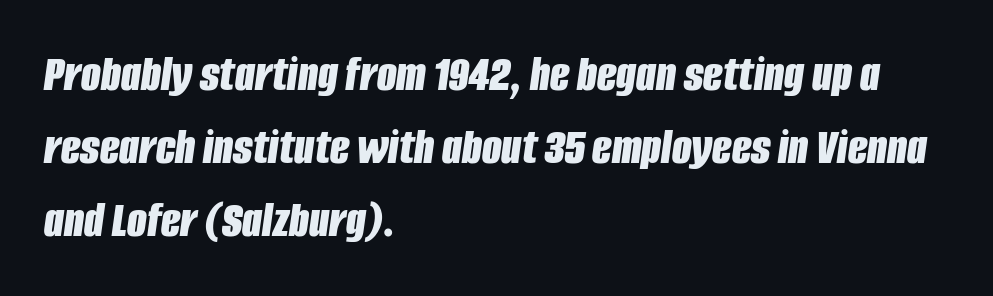
The image shows 51 px bold, condensed type, italic (leaning right); set left-aligned, normal line spacing (1.43x), normal letter spacing, not underlined; low stroke contrast and a large x-height.
